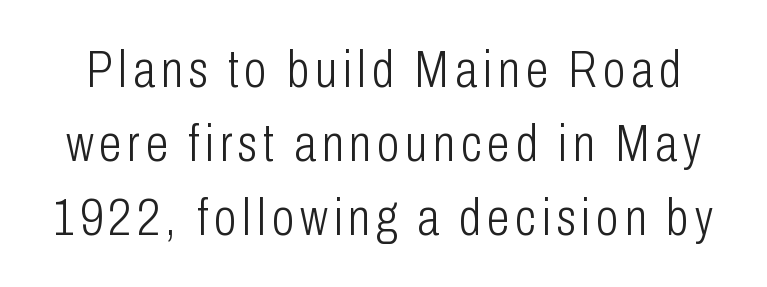
The image shows 52 px light, condensed sans-serif type, upright; set normal line spacing (1.42x), not underlined; low stroke contrast and a medium x-height.
